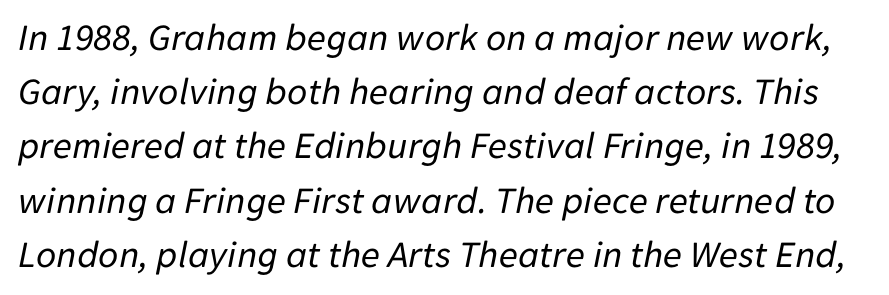
{"italic": "yes", "lean": "right", "slant_degrees": 11, "bold": "no", "weight": "regular", "width": "normal", "stroke_contrast": "low", "x_height": "medium", "monospaced": "no", "underline": "no", "line_spacing": "normal", "line_spacing_ratio": 1.39, "letter_spacing": "normal", "letter_spacing_em": 0.0, "glyph_px": 39}
